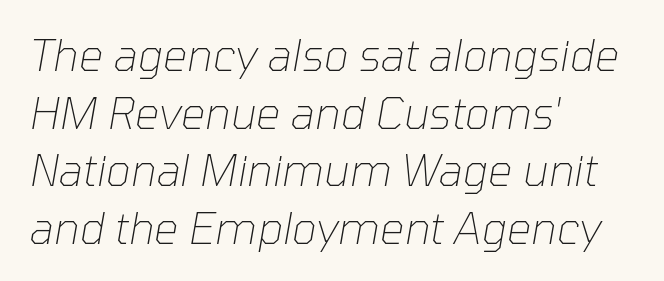
{"italic": "yes", "lean": "right", "slant_degrees": 10, "bold": "no", "weight": "thin", "width": "normal", "stroke_contrast": "low", "x_height": "medium", "monospaced": "no", "underline": "no", "align": "left", "line_spacing": "normal", "line_spacing_ratio": 1.34, "letter_spacing": "normal", "letter_spacing_em": 0.0, "glyph_px": 43}
